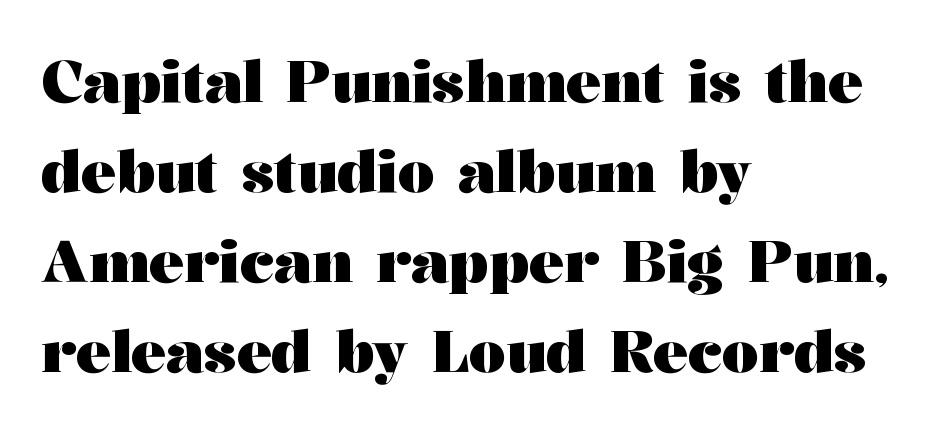
The image shows 58 px heavy, wide serif type, upright; set left-aligned, normal line spacing (1.55x), normal letter spacing, not underlined; medium stroke contrast and a medium x-height.
